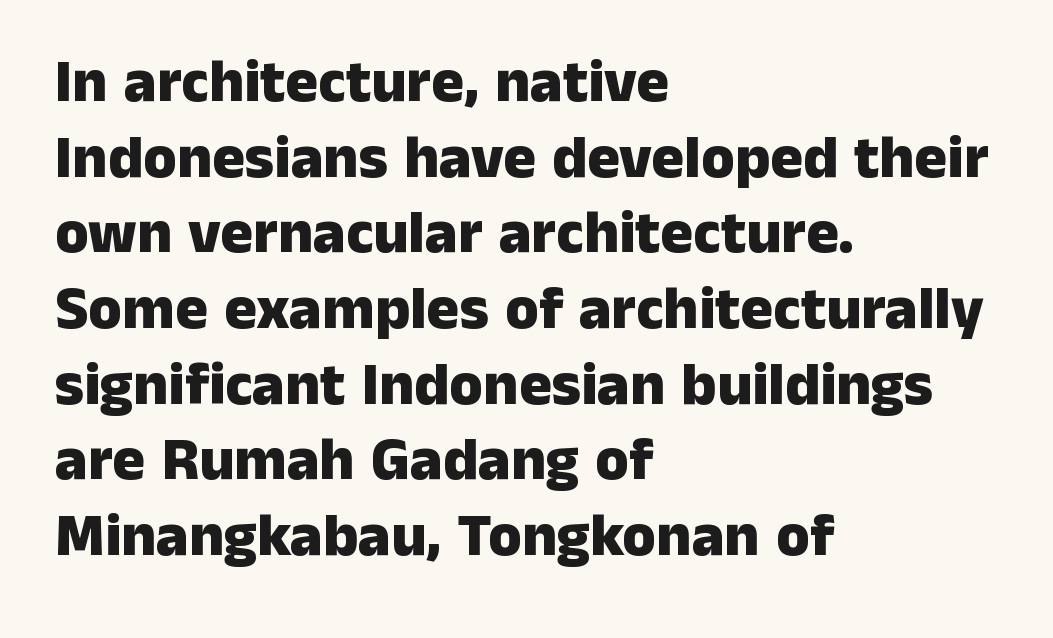
The image shows 61 px heavy sans-serif type, upright; set left-aligned, line spacing 1.24x, normal letter spacing, not underlined; low stroke contrast and a medium x-height.
